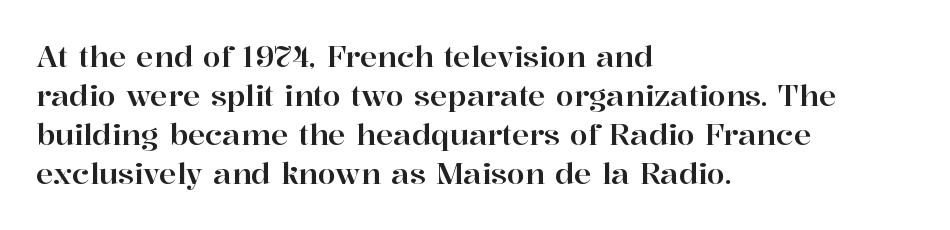
Each word holds together tightly as a unit, with standard inter-letter gaps. The axis of the letterforms is exactly vertical. In terms of letterform style, serifs are clearly present. Nobody drew a line under any word here. Evenly set lines give the paragraph a standard silhouette.
